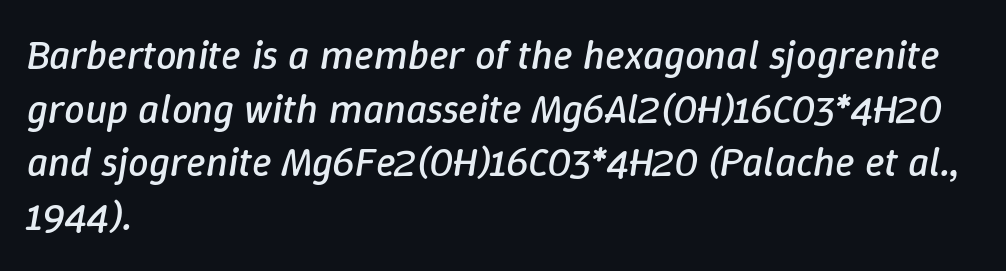
{"italic": "yes", "lean": "right", "slant_degrees": 9, "bold": "no", "weight": "regular", "width": "normal", "stroke_contrast": "low", "x_height": "medium", "monospaced": "no", "underline": "no", "align": "left", "line_spacing": "normal", "line_spacing_ratio": 1.31, "letter_spacing": "normal", "letter_spacing_em": 0.0, "glyph_px": 41}
